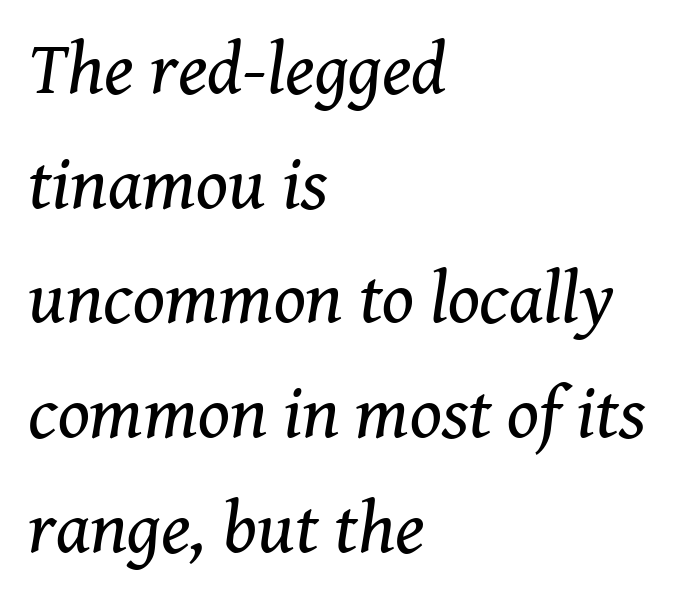
The block of text has a typical density, with ordinary space between rows. You could call the tracking neutral — neither tight nor loose. Tall strokes in this sample are angled rather than plumb. Each stroke keeps to a modest, everyday thickness or less. Notice how the passage keeps a crisp vertical edge on the left only. Each row of text sits above clean, open space.
